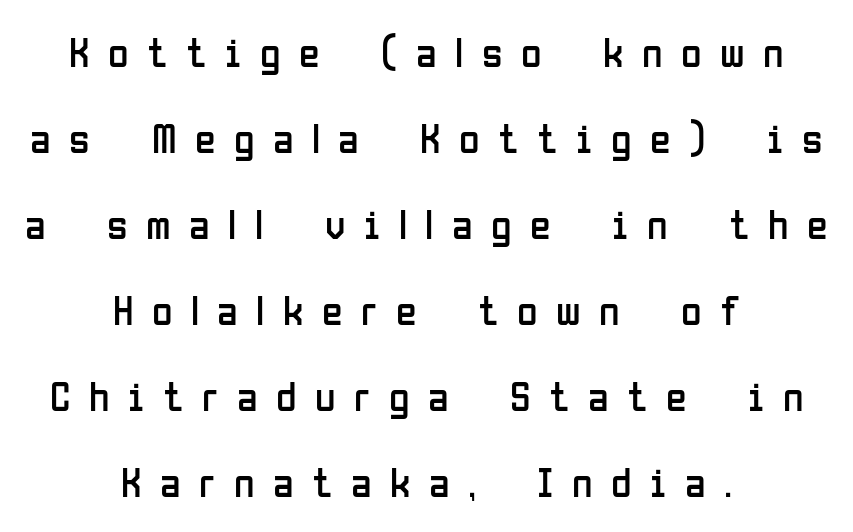
Every row of glyphs is offset so its center matches the block's center. The cut favours lightness, reaching ordinary text weight at its darkest. When letters stand straight like this, we call the style roman or upright. The string is rendered with underlining switched off. The rendering inserts visible extra space after every character.
